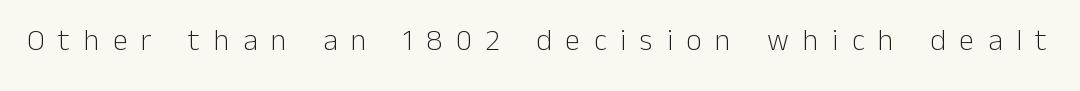
{"serif": "no", "italic": "no", "bold": "no", "weight": "light", "width": "normal", "stroke_contrast": "low", "x_height": "medium", "monospaced": "no", "underline": "no", "letter_spacing": "wide", "letter_spacing_em": 0.46, "glyph_px": 30}
